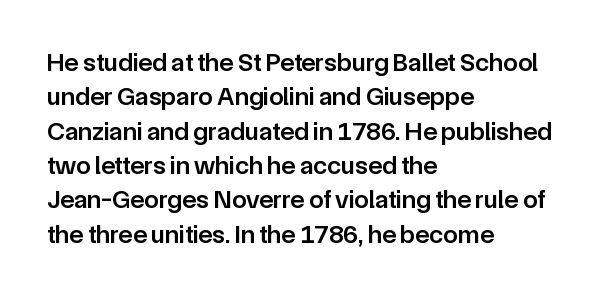
{"italic": "no", "bold": "semi", "underline": "no", "align": "left", "line_spacing": "normal", "line_spacing_ratio": 1.32, "letter_spacing": "normal", "letter_spacing_em": 0.0, "glyph_px": 26}
